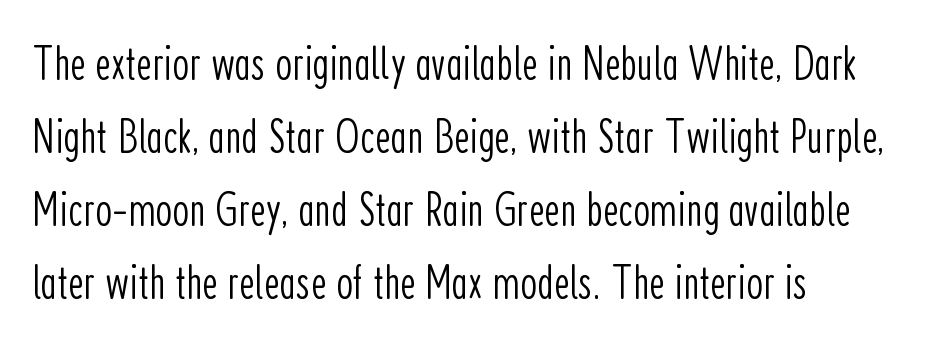
What stands out about the letter spacing? Nothing — it is the standard amount. A classic flush-left, rag-right setting is used for this passage. Check under the words: just untouched page. Type style note: lacks serifs.
